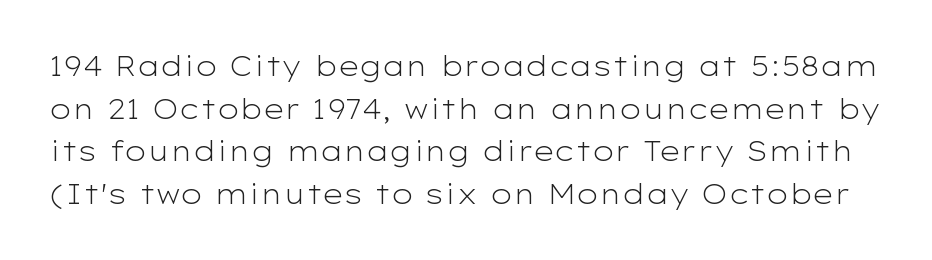
Lines of text with bare space underneath. Students, observe: this is what conventionally led text looks like. Does extra space separate the letters? No, they use regular spacing. Every character sits straight up, as roman type does. Ink coverage per letter is moderate at most.
